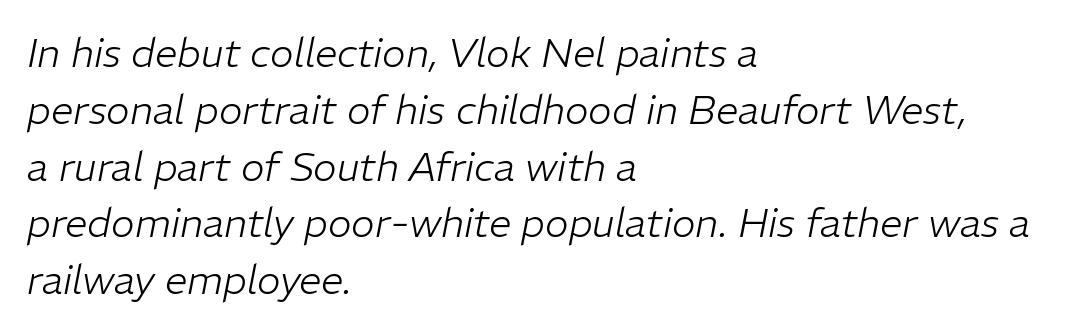
You can tell it's italic because the verticals aren't actually vertical. Weight: not bold — regular or lighter. A typesetter would call this zero additional tracking. Check under the words: just untouched page. The lines sit at an ordinary, default distance from one another. These lines are rendered in a variable-pitch font.
